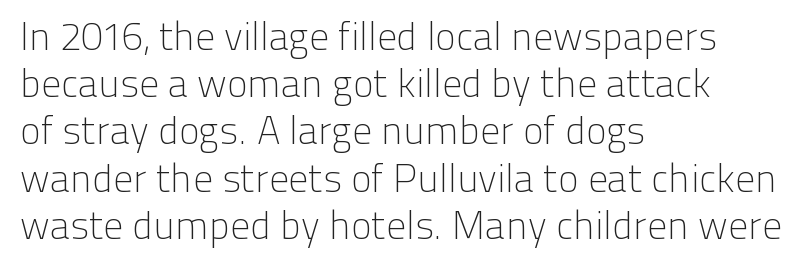
Quick note: not italic, upright. The text block is weighted toward the left margin, trailing off unevenly rightward. Compared with a typical body face, this is equally light or lighter still. There is no visible air inserted between adjacent glyphs. Letterform terminals end flat and unadorned throughout the passage. Underlining? Definitely not there.
